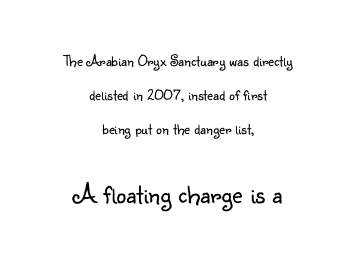
Character widths vary here, with narrow letters taking less room than wide ones. Quick note: not italic, upright. Words float on clear page, feet unadorned. Standard letterfit; no display-style spreading of the glyphs. The block of text is sparse from top to bottom, with ample space between rows.
